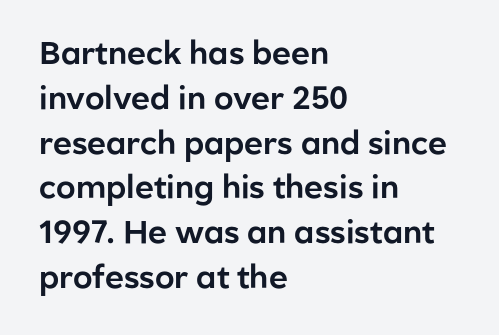
The image shows 32 px sans-serif type, upright; set left-aligned, normal line spacing (1.4x), normal letter spacing, not underlined; low stroke contrast and a medium x-height.
